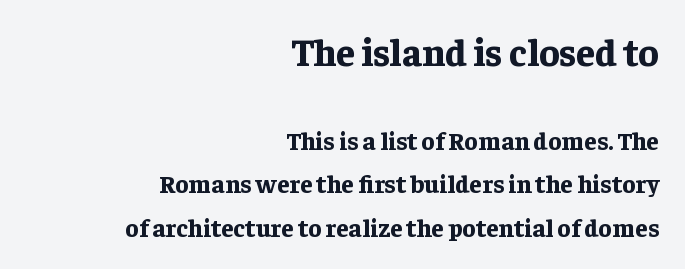
Pretty heavy lettering here — definitely bold. This rendering employs a face with finishing strokes, i.e., a serif. Posture: upright roman. The space beneath each line is pristine and unruled. Think of a printed novel: that variable character pitch is what you see here.
